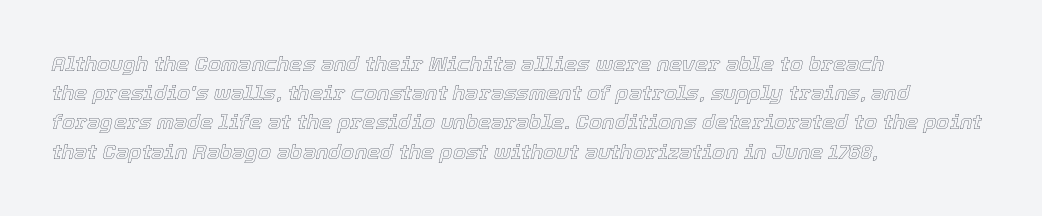
This block has exactly the height ordinary leading produces. The passage is arranged the way most books set body copy — flush left. Default kerning and tracking; the words read as compact shapes. The glyphs are unaccompanied by any horizontal stroke below them.
